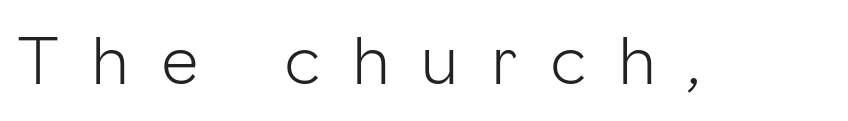
{"serif": "no", "italic": "no", "bold": "no", "weight": "light", "width": "normal", "stroke_contrast": "low", "x_height": "medium", "monospaced": "no", "underline": "no", "letter_spacing": "wide", "letter_spacing_em": 0.48, "glyph_px": 71}
